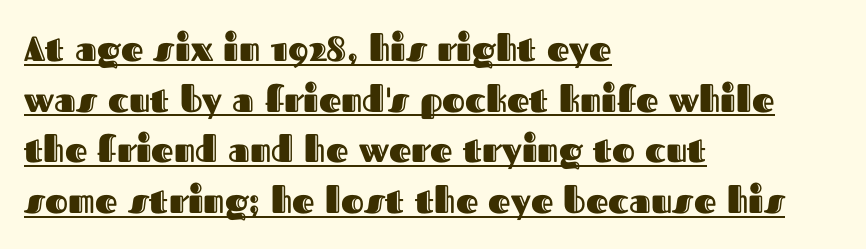
The image shows 35 px text type, upright; set left-aligned, normal line spacing (1.45x), normal letter spacing, underlined; a medium x-height.
